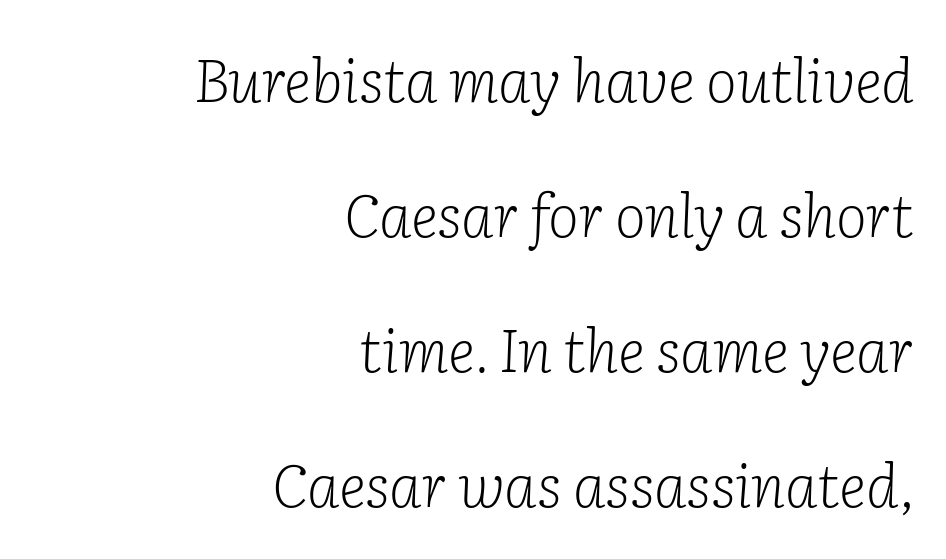
Q: Is the text bold? A: No.
Q: Is the text italic (slanted)? A: Yes, it leans right by about 2 degrees.
Q: Is the typeface a serif or a sans-serif typeface? A: Serif.
Q: Is the text underlined? A: No.
Q: How is the paragraph aligned? A: Right-aligned.
Q: Is the spacing between letters normal or unusually wide? A: Normal.
Q: Is the spacing between lines tight, normal or loose? A: Loose.
Q: Width (condensed, normal, or wide)? A: Normal.
Q: Stroke contrast? A: Low.
Q: x-height? A: Medium.
Q: Monospaced? A: No.
